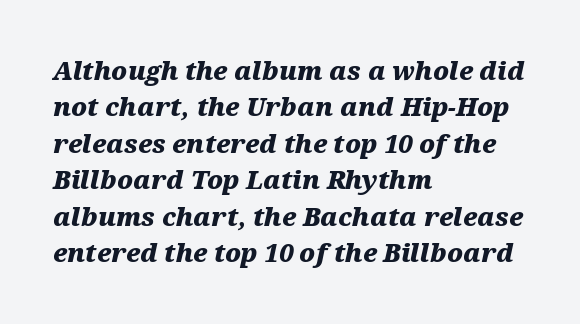
The image shows 25 px bold type, italic (leaning right); set left-aligned, normal line spacing (1.46x), normal letter spacing, not underlined.
